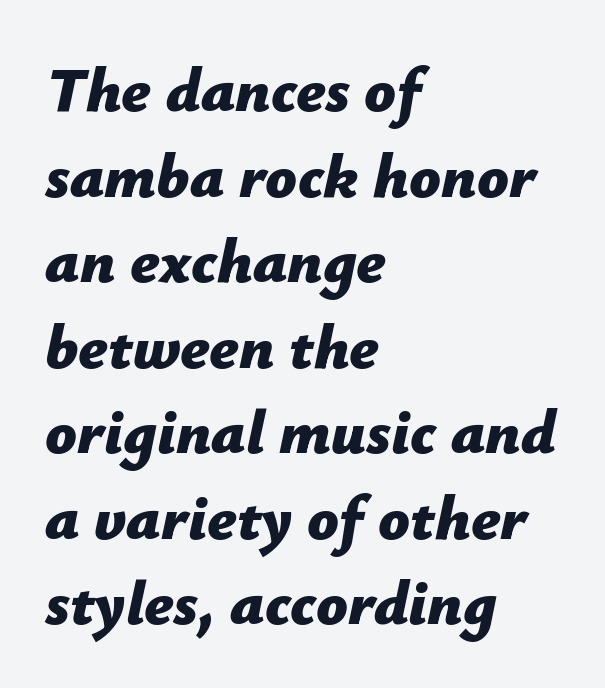
The face used here is proportionally spaced, like ordinary book or web type. Nothing unusual about the tracking: characters are spaced as the font intends. The strokes are fattened all the way to bold. Check under the words: just untouched page. Regarding leading, the lines here are spaced in the standard way.
